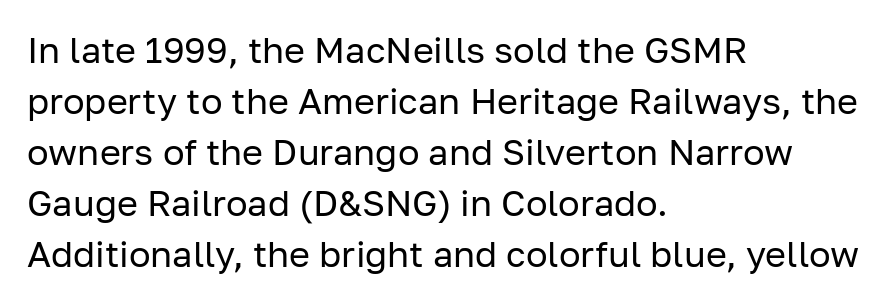
The image shows 36 px regular-weight sans-serif type, upright; set left-aligned, normal line spacing (1.42x), normal letter spacing, not underlined; low stroke contrast and a medium x-height.
